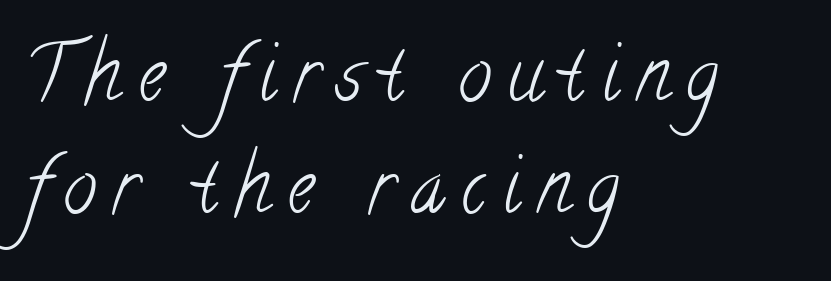
{"serif": "yes", "bold": "no", "weight": "light", "width": "condensed", "stroke_contrast": "low", "x_height": "small", "monospaced": "no", "underline": "no", "align": "left", "line_spacing": "normal", "line_spacing_ratio": 1.5, "letter_spacing": "wide", "letter_spacing_em": 0.22, "glyph_px": 75}
